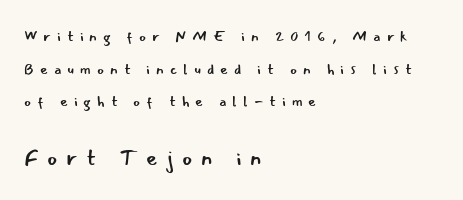
The image shows 22 px text type, upright; set left-aligned, loose line spacing (2.18x), unusually wide letter spacing (+0.4 em), not underlined; the second (bottom) block is 1.47x larger.
